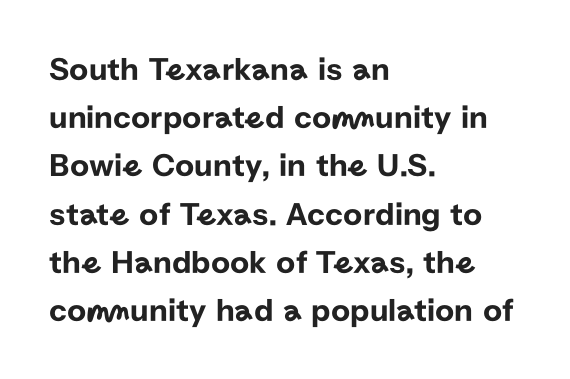
Q: Is the text italic (slanted)? A: No, it is upright.
Q: Is the typeface a serif or a sans-serif typeface? A: Sans-serif.
Q: Is the text underlined? A: No.
Q: How is the paragraph aligned? A: Left-aligned.
Q: Is the spacing between letters normal or unusually wide? A: Normal.
Q: Is the spacing between lines tight, normal or loose? A: Normal.
Q: Width (condensed, normal, or wide)? A: Normal.
Q: Stroke contrast? A: Low.
Q: x-height? A: Medium.
Q: Monospaced? A: No.
